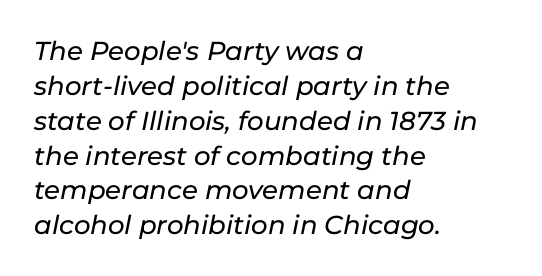
Q: Is the text italic (slanted)? A: Yes, it leans right by about 11 degrees.
Q: Is the text underlined? A: No.
Q: How is the paragraph aligned? A: Left-aligned.
Q: Is the spacing between letters normal or unusually wide? A: Normal.
Q: Is the spacing between lines tight, normal or loose? A: Normal.
